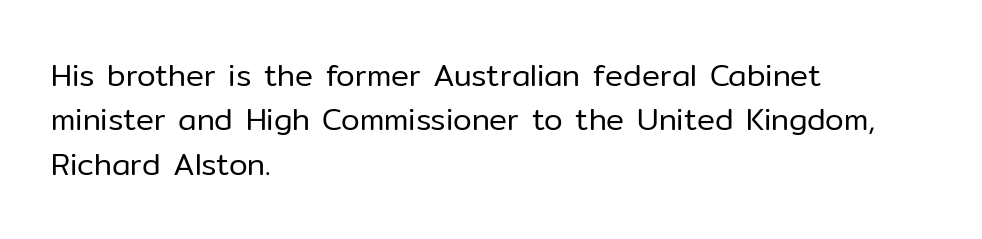
Q: Is the text bold? A: No.
Q: Is the text italic (slanted)? A: No, it is upright.
Q: Is the typeface a serif or a sans-serif typeface? A: Sans-serif.
Q: Is the text underlined? A: No.
Q: How is the paragraph aligned? A: Left-aligned.
Q: Is the spacing between letters normal or unusually wide? A: Normal.
Q: Is the spacing between lines tight, normal or loose? A: Normal.
Q: Width (condensed, normal, or wide)? A: Normal.
Q: Stroke contrast? A: Low.
Q: x-height? A: Medium.
Q: Monospaced? A: No.
